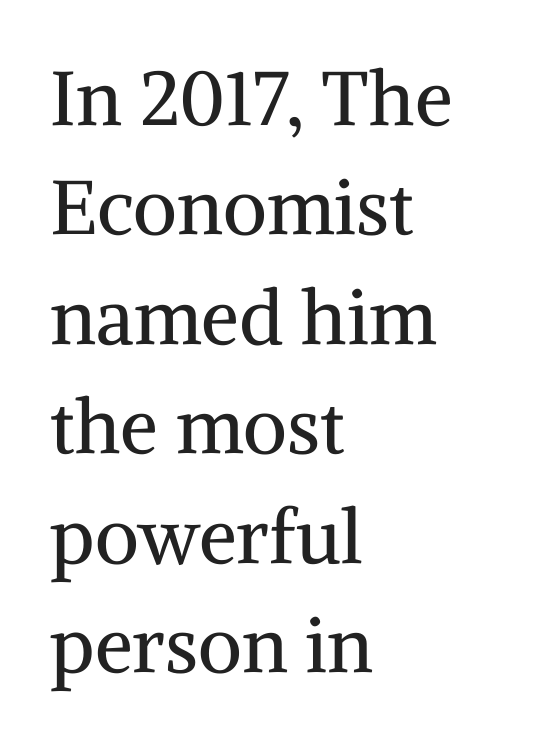
{"serif": "yes", "italic": "no", "bold": "no", "weight": "regular", "width": "normal", "stroke_contrast": "medium", "x_height": "medium", "monospaced": "no", "underline": "no", "align": "left", "line_spacing": "normal", "line_spacing_ratio": 1.44, "letter_spacing": "normal", "letter_spacing_em": 0.0, "glyph_px": 76}
